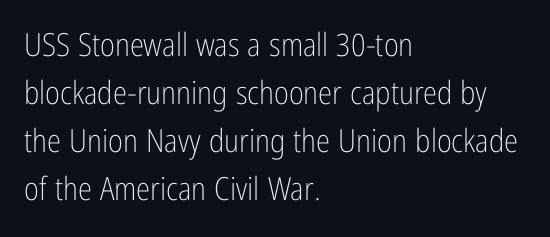
Q: Is the text bold? A: No.
Q: Is the text italic (slanted)? A: No, it is upright.
Q: Is the typeface a serif or a sans-serif typeface? A: Sans-serif.
Q: Is the text underlined? A: No.
Q: How is the paragraph aligned? A: Left-aligned.
Q: Is the spacing between letters normal or unusually wide? A: Normal.
Q: Is the spacing between lines tight, normal or loose? A: Normal.
Q: Width (condensed, normal, or wide)? A: Condensed.
Q: Stroke contrast? A: Low.
Q: x-height? A: Medium.
Q: Monospaced? A: No.
